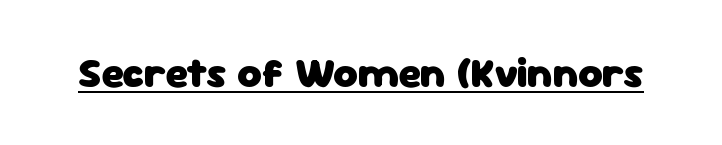
Every word sits above its own underline. Each letter keeps its own natural width here, so spacing adapts to shape. Nothing sits at the stroke ends, so this counts as sans-serif. I'd describe the lettering as bold — thick and assertive.
